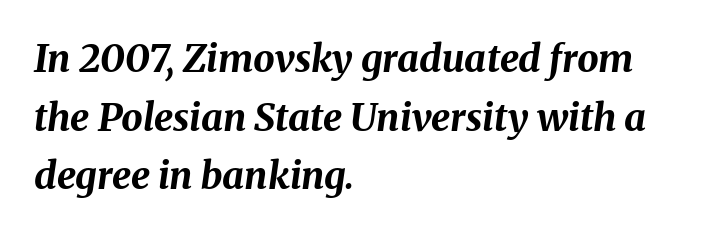
{"italic": "yes", "lean": "right", "slant_degrees": 8, "bold": "yes", "weight": "bold", "width": "normal", "stroke_contrast": "medium", "x_height": "medium", "monospaced": "no", "underline": "no", "align": "left", "line_spacing": "normal", "line_spacing_ratio": 1.54, "letter_spacing": "normal", "letter_spacing_em": 0.0, "glyph_px": 38}
